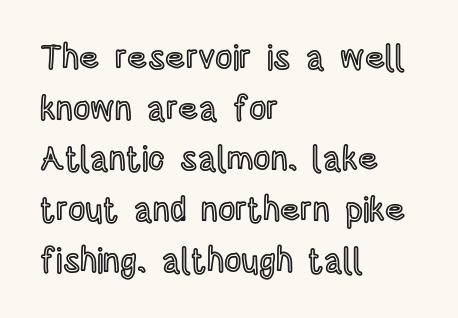
The image shows 34 px condensed type, upright; set left-aligned, normal line spacing (1.49x), normal letter spacing, not underlined; a large x-height.
